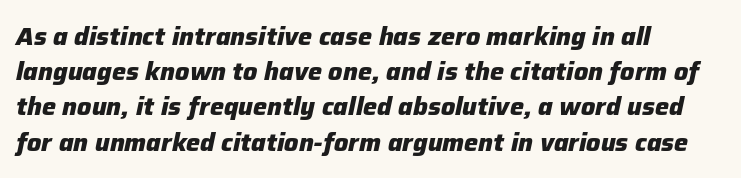
{"italic": "yes", "lean": "right", "slant_degrees": 12, "bold": "yes", "underline": "no", "align": "left", "line_spacing": "normal", "line_spacing_ratio": 1.41, "letter_spacing": "normal", "letter_spacing_em": 0.0, "glyph_px": 25}
